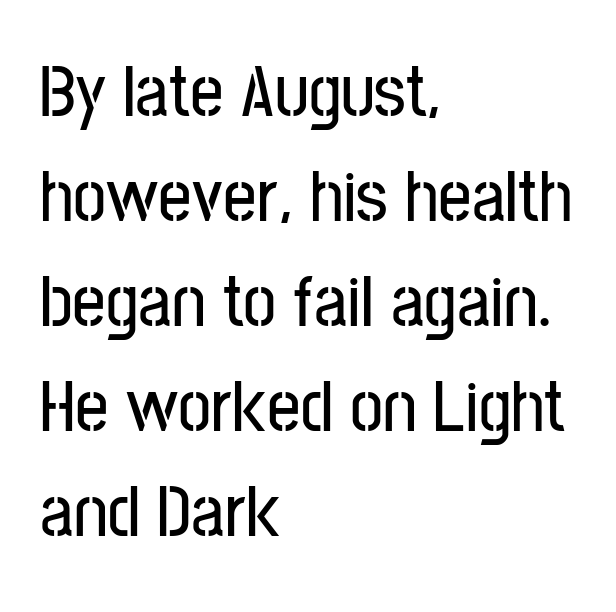
{"serif": "no", "italic": "no", "width": "condensed", "stroke_contrast": "low", "x_height": "medium", "monospaced": "no", "underline": "no", "align": "left", "line_spacing": "normal", "line_spacing_ratio": 1.42, "letter_spacing": "normal", "letter_spacing_em": 0.0, "glyph_px": 74}
